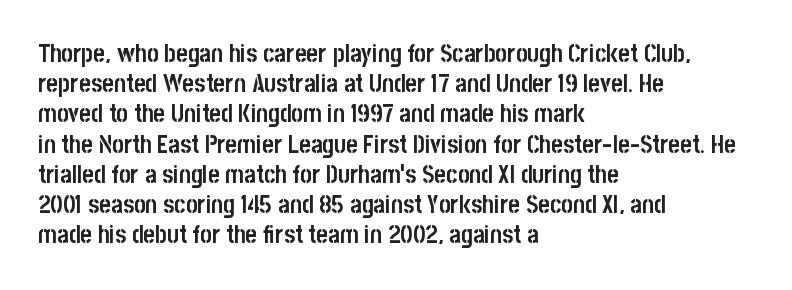
{"italic": "no", "bold": "yes", "underline": "no", "align": "left", "line_spacing_ratio": 1.21, "letter_spacing": "normal", "letter_spacing_em": 0.0, "glyph_px": 25}
